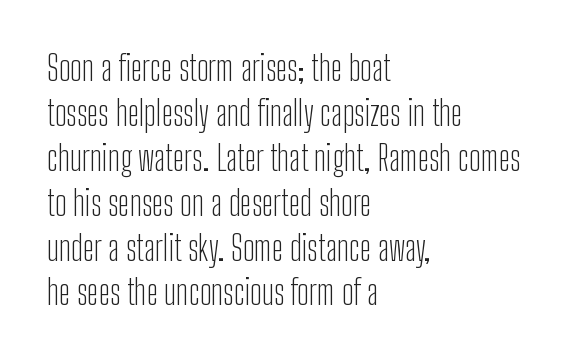
Q: Is the text bold? A: No.
Q: Is the text italic (slanted)? A: No, it is upright.
Q: Is the typeface a serif or a sans-serif typeface? A: Sans-serif.
Q: Is the text underlined? A: No.
Q: How is the paragraph aligned? A: Left-aligned.
Q: Is the spacing between letters normal or unusually wide? A: Normal.
Q: Is the spacing between lines tight, normal or loose? A: Normal.
Q: Width (condensed, normal, or wide)? A: Condensed.
Q: Stroke contrast? A: Low.
Q: x-height? A: Medium.
Q: Monospaced? A: No.
